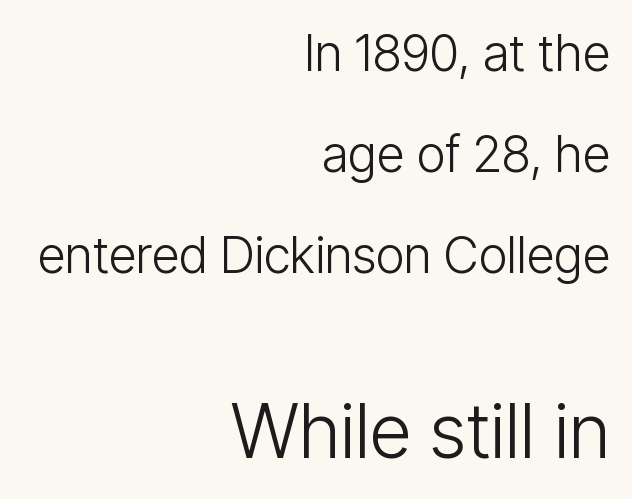
The image shows 75 px light, condensed sans-serif type, upright; set right-aligned, loose line spacing (2.02x), normal letter spacing, not underlined; the second (bottom) block is 1.5x larger; low stroke contrast and a medium x-height.
